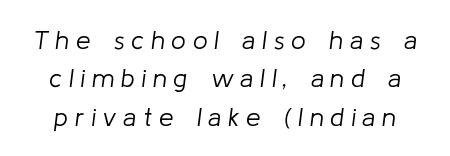
{"italic": "yes", "lean": "right", "slant_degrees": 8, "bold": "no", "underline": "no", "line_spacing": "normal", "line_spacing_ratio": 1.48, "letter_spacing": "wide", "letter_spacing_em": 0.26, "glyph_px": 26}
